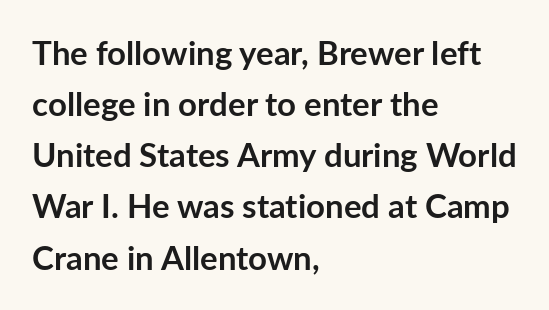
The image shows 33 px semibold sans-serif type, upright; set left-aligned, normal line spacing (1.55x), normal letter spacing, not underlined; low stroke contrast and a medium x-height.
